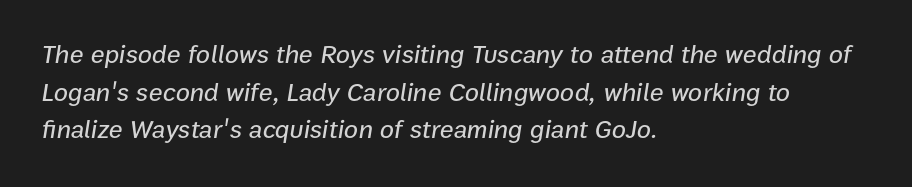
Q: Is the text italic (slanted)? A: Yes, it leans right by about 9 degrees.
Q: Is the text underlined? A: No.
Q: How is the paragraph aligned? A: Left-aligned.
Q: Is the spacing between letters normal or unusually wide? A: Normal.
Q: Is the spacing between lines tight, normal or loose? A: Normal.
